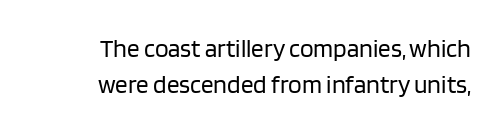
Q: Is the text bold? A: No.
Q: Is the text italic (slanted)? A: No, it is upright.
Q: Is the text underlined? A: No.
Q: Is the spacing between letters normal or unusually wide? A: Normal.
Q: Is the spacing between lines tight, normal or loose? A: Normal.
